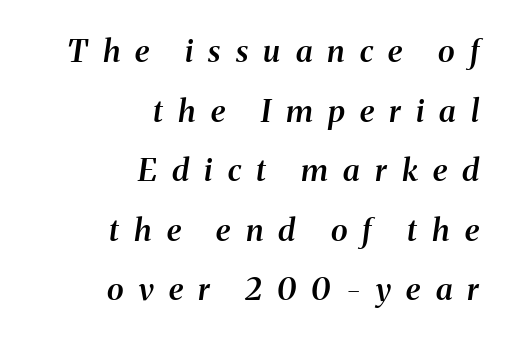
The face used here is seriffed, in the tradition of book romans. A clean baseline with only descenders dipping below it. Letter spacing: wide. What's the leading like? Stretched, with rows far apart.
